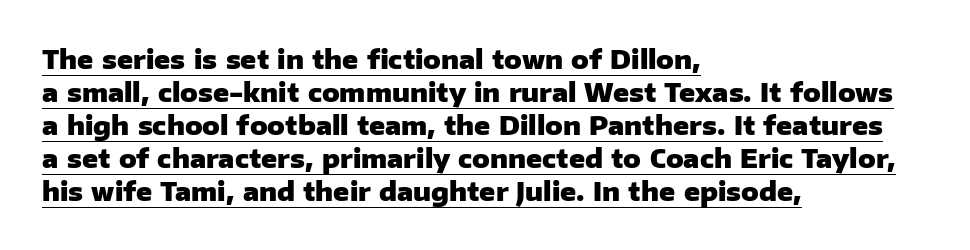
Q: Is the text bold? A: Yes.
Q: Is the text italic (slanted)? A: No, it is upright.
Q: Is the text underlined? A: Yes.
Q: How is the paragraph aligned? A: Left-aligned.
Q: Is the spacing between letters normal or unusually wide? A: Normal.
Q: Is the spacing between lines tight, normal or loose? A: Normal.
